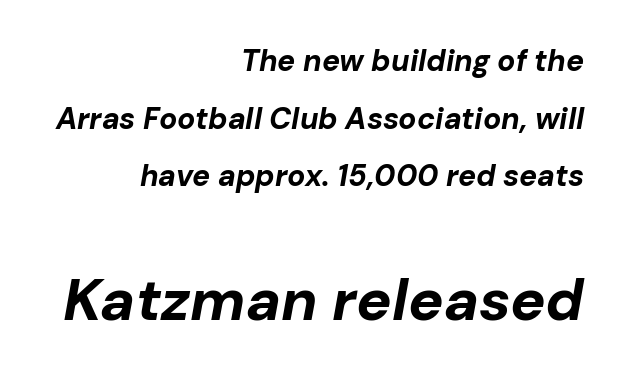
Q: Is the text bold? A: Yes.
Q: Is the text italic (slanted)? A: Yes, it leans right by about 10 degrees.
Q: Is the text underlined? A: No.
Q: How is the paragraph aligned? A: Right-aligned.
Q: Is the spacing between letters normal or unusually wide? A: Normal.
Q: Is the spacing between lines tight, normal or loose? A: Loose.
Q: Which block of text is set in a larger size, the first (top) or the second (bottom)? A: The second (bottom) one.
Q: Width (condensed, normal, or wide)? A: Normal.
Q: Stroke contrast? A: Low.
Q: x-height? A: Medium.
Q: Monospaced? A: No.
